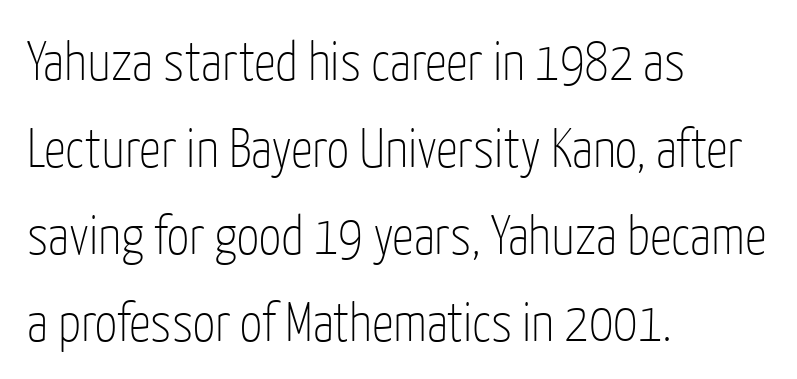
Q: Is the text bold? A: No.
Q: Is the text italic (slanted)? A: No, it is upright.
Q: Is the typeface a serif or a sans-serif typeface? A: Sans-serif.
Q: Is the text underlined? A: No.
Q: How is the paragraph aligned? A: Left-aligned.
Q: Is the spacing between letters normal or unusually wide? A: Normal.
Q: Is the spacing between lines tight, normal or loose? A: Normal.
Q: Width (condensed, normal, or wide)? A: Condensed.
Q: Stroke contrast? A: Low.
Q: x-height? A: Medium.
Q: Monospaced? A: No.
